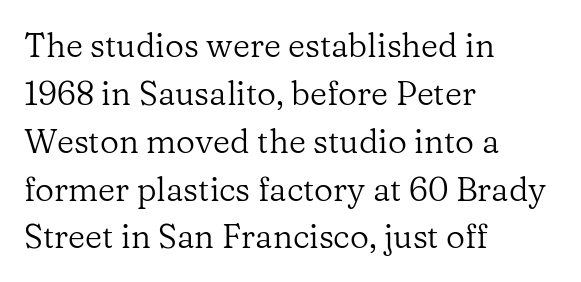
Observe the serifs anchoring each vertical stroke in this sample. Vertically, the passage feels balanced, rows spaced as you'd expect. This rendering leaves character spacing at its baseline value. Bare-footed words on every line. Character widths vary here, with narrow letters taking less room than wide ones.
